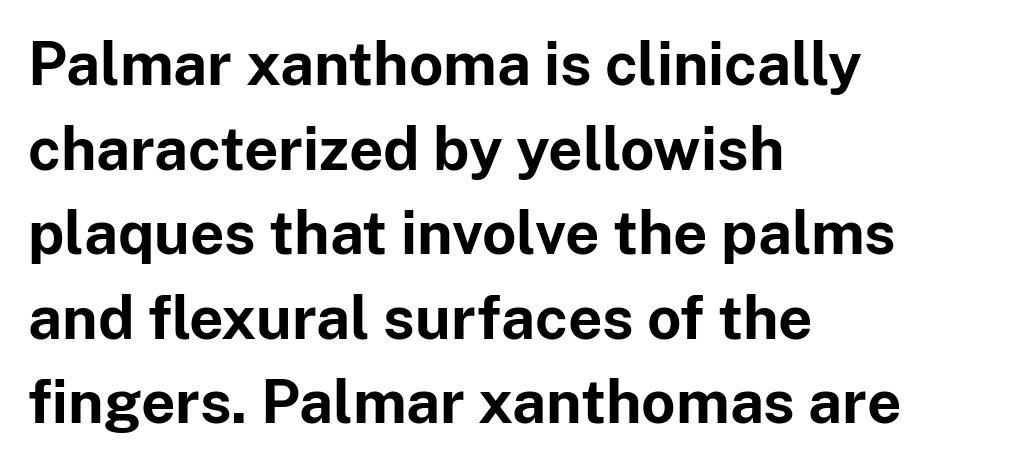
{"serif": "no", "italic": "no", "bold": "yes", "weight": "bold", "width": "normal", "stroke_contrast": "low", "x_height": "medium", "monospaced": "no", "underline": "no", "align": "left", "line_spacing": "normal", "line_spacing_ratio": 1.41, "letter_spacing": "normal", "letter_spacing_em": 0.0, "glyph_px": 60}
